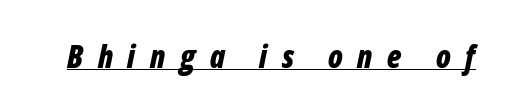
This sample carries an underscore along the baseline area. The face used here is proportionally spaced, like ordinary book or web type. You can tell it's italic because the verticals aren't actually vertical. Substantial extra tracking has been applied to these lines. You'd pick this weight for a headline — it's a proper bold.
